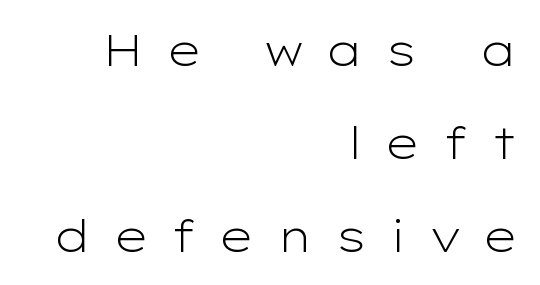
{"serif": "no", "italic": "no", "bold": "no", "weight": "light", "width": "wide", "stroke_contrast": "low", "x_height": "medium", "monospaced": "no", "underline": "no", "align": "right", "line_spacing": "loose", "line_spacing_ratio": 2.11, "letter_spacing": "wide", "letter_spacing_em": 0.5, "glyph_px": 44}
